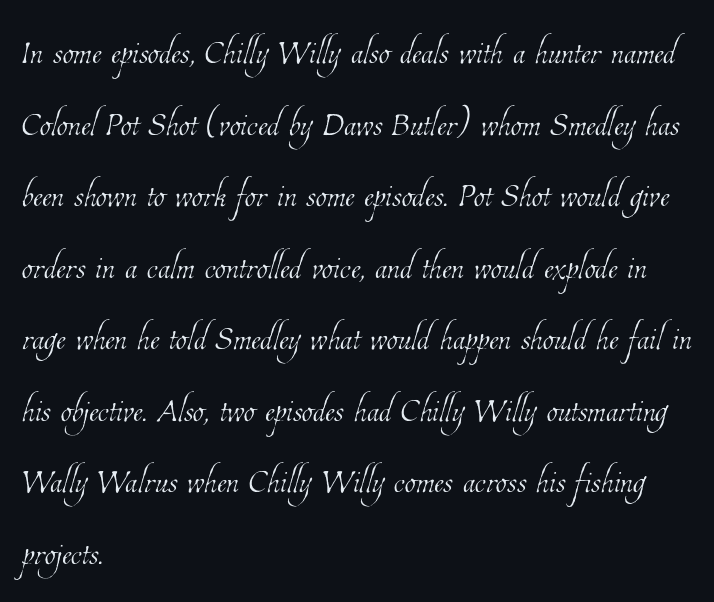
The image shows 45 px thin, condensed type; set left-aligned, normal line spacing (1.59x), normal letter spacing, not underlined; low stroke contrast and a medium x-height.
